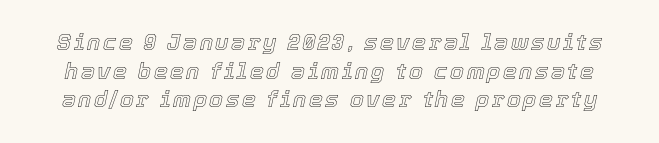
{"italic": "yes", "lean": "right", "slant_degrees": 12, "underline": "no", "line_spacing": "normal", "line_spacing_ratio": 1.3, "glyph_px": 22}
